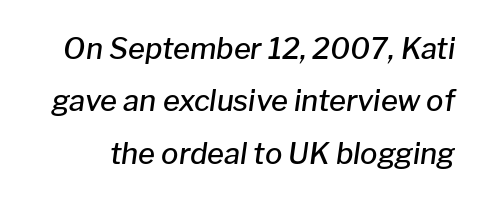
The image shows 29 px semibold type, italic (leaning right); set line spacing 1.81x, normal letter spacing, not underlined; low stroke contrast and a medium x-height.
